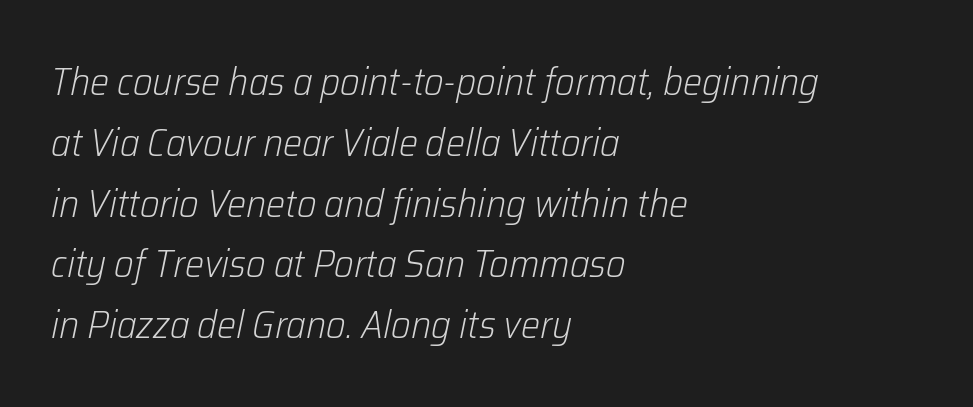
The face used here is proportionally spaced, like ordinary book or web type. These glyphs show unthickened strokes, regular width or finer. There's an unmistakable incline to the writing here. Whoever set this chose a conventional vertical rhythm. These lines keep a tight, regular rhythm from letter to letter.
